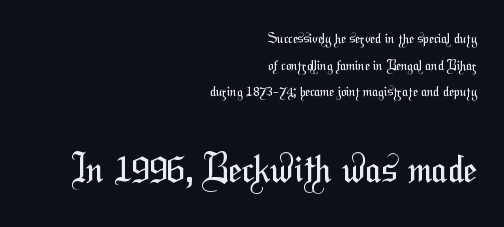
This layout puts the modest block above and the oversized block below. Standard letterfit; no display-style spreading of the glyphs. The passage shown is typeset with a sans-serif family. Does the leading feel generous? Absolutely, it's lavish.
